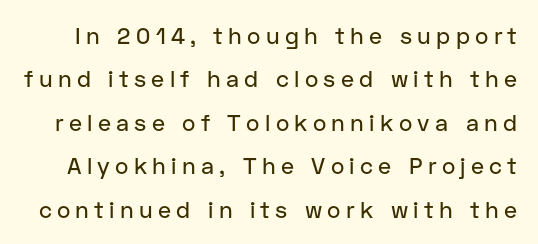
Q: Is the text italic (slanted)? A: No, it is upright.
Q: Is the text underlined? A: No.
Q: Is the spacing between letters normal or unusually wide? A: Unusually wide.
